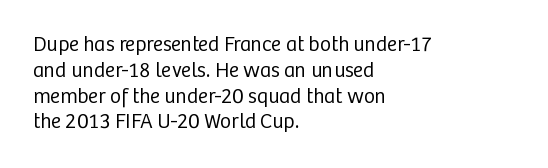
The image shows 21 px text type, upright; set left-aligned, line spacing 1.23x, normal letter spacing, not underlined.
